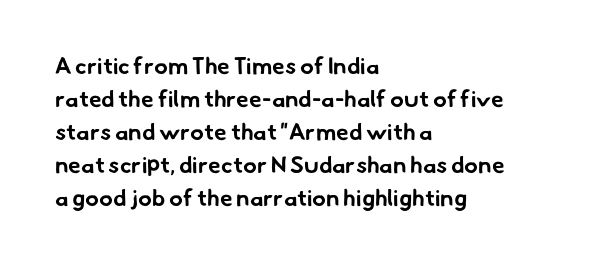
{"bold": "yes", "underline": "no", "align": "left", "line_spacing": "normal", "line_spacing_ratio": 1.43, "letter_spacing": "normal", "letter_spacing_em": 0.0, "glyph_px": 23}
